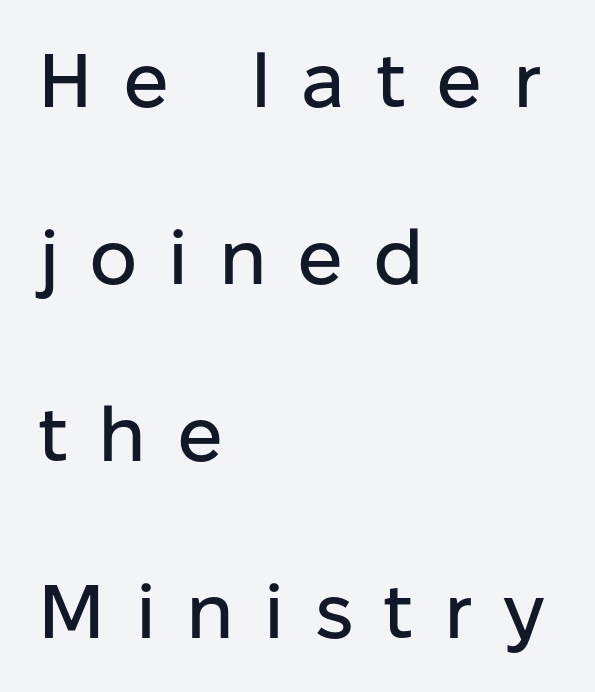
The letters carry no serifs — their stems end cleanly without finishing strokes. Left-aligned paragraph, ragged on the right. The passage shown stacks its lines with a broad gap. The baseline area is clear.
